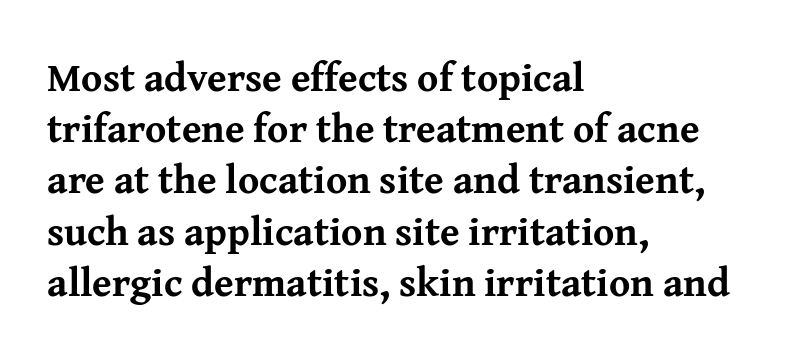
The image shows 40 px bold serif type, upright; set left-aligned, normal line spacing (1.28x), normal letter spacing, not underlined; medium stroke contrast and a medium x-height.
